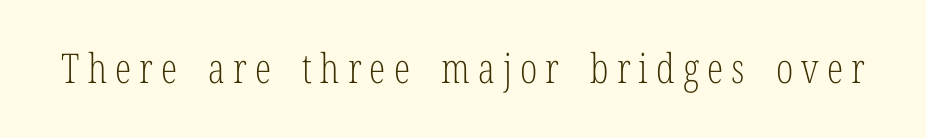
{"serif": "yes", "italic": "no", "bold": "no", "weight": "light", "width": "condensed", "stroke_contrast": "low", "x_height": "medium", "monospaced": "no", "underline": "no", "letter_spacing": "wide", "letter_spacing_em": 0.2, "glyph_px": 41}
